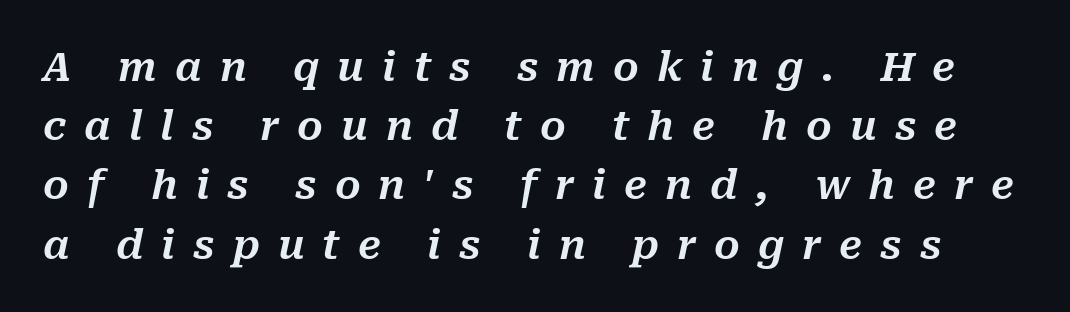
The image shows 40 px text type, italic (leaning right); set normal line spacing (1.48x), unusually wide letter spacing (+0.45 em), not underlined; medium stroke contrast and a medium x-height.
